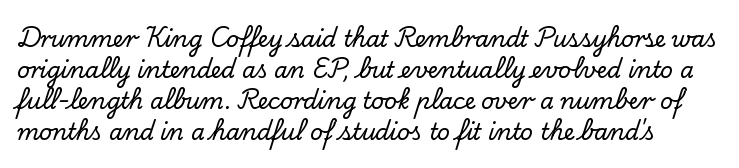
Q: Is the text italic (slanted)? A: Yes.
Q: Is the text underlined? A: No.
Q: Is the spacing between letters normal or unusually wide? A: Normal.
Q: Is the spacing between lines tight, normal or loose? A: Normal.
